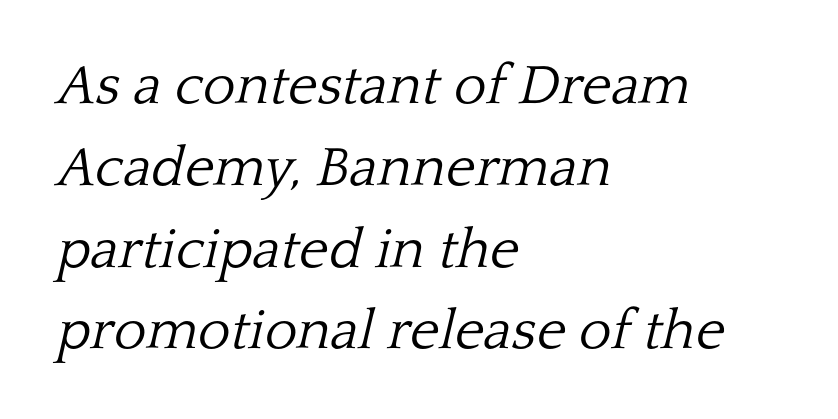
Vertical stems look standard width or narrower in stroke. Characters are canted at an angle relative to the baseline's perpendicular. Classification — serif. The rendering uses natural spacing where letterforms have individual widths. The paragraph shown leans on its left margin. Tracking here is standard; glyphs follow each other at the usual distance.
